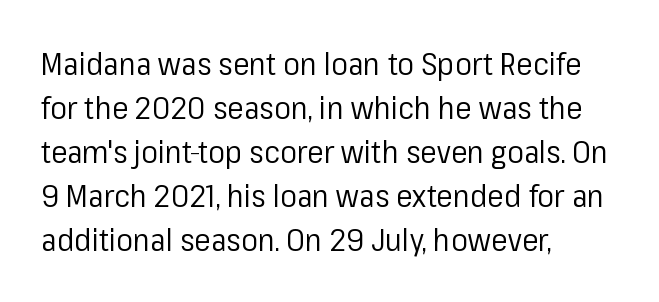
The image shows 31 px regular-weight sans-serif type, upright; set left-aligned, normal line spacing (1.42x), normal letter spacing, not underlined; low stroke contrast and a medium x-height.
